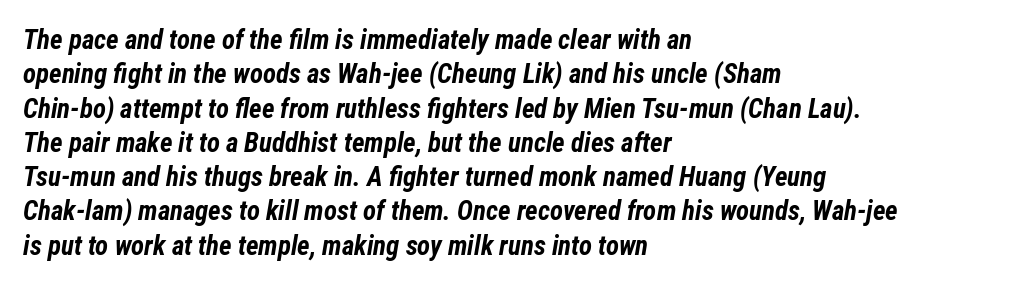
Q: Is the text bold? A: Yes.
Q: Is the text italic (slanted)? A: Yes, it leans right by about 12 degrees.
Q: Is the text underlined? A: No.
Q: How is the paragraph aligned? A: Left-aligned.
Q: Is the spacing between letters normal or unusually wide? A: Normal.
Q: Is the spacing between lines tight, normal or loose? A: Normal.
